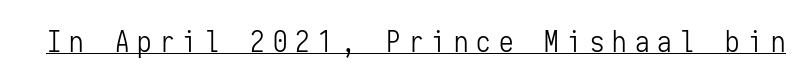
The face used here is monospaced, like something from a code editor. The font family rendered here belongs to the sans-serif group. Stems and bowls with no extra thickness — not bold. The type is letterspaced generously, with wide tracking. Every character sits straight up, as roman type does. Quick note: underline on.
